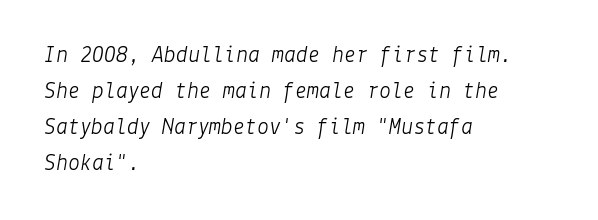
{"italic": "yes", "lean": "right", "slant_degrees": 9, "bold": "no", "underline": "no", "align": "left", "line_spacing": "normal", "line_spacing_ratio": 1.5, "letter_spacing": "normal", "letter_spacing_em": 0.0, "glyph_px": 24}
